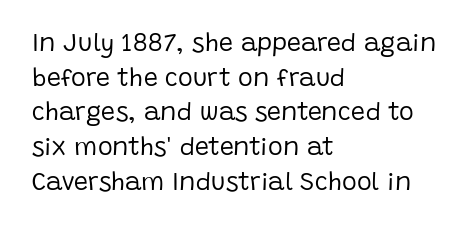
The image shows 25 px text type, upright; set left-aligned, normal line spacing (1.39x), normal letter spacing, not underlined.
